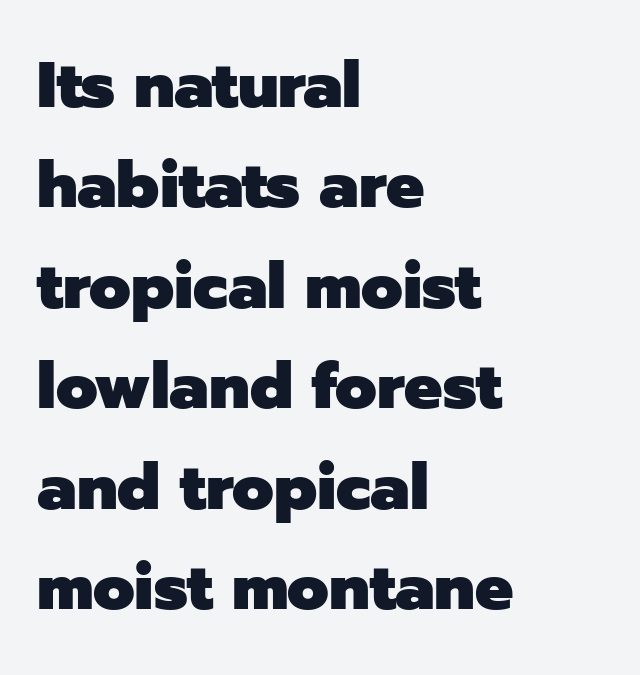
Q: Is the text bold? A: Yes.
Q: Is the text italic (slanted)? A: No, it is upright.
Q: Is the typeface a serif or a sans-serif typeface? A: Sans-serif.
Q: Is the text underlined? A: No.
Q: How is the paragraph aligned? A: Left-aligned.
Q: Is the spacing between letters normal or unusually wide? A: Normal.
Q: Is the spacing between lines tight, normal or loose? A: Normal.
Q: Width (condensed, normal, or wide)? A: Normal.
Q: Stroke contrast? A: Low.
Q: x-height? A: Medium.
Q: Monospaced? A: No.
